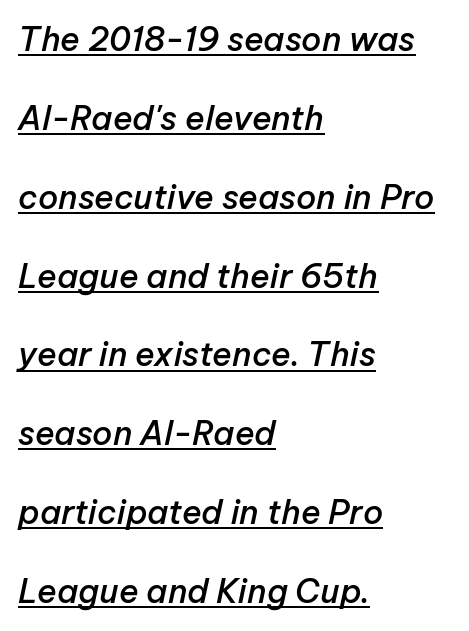
{"italic": "yes", "lean": "right", "slant_degrees": 12, "bold": "semi", "weight": "semibold", "width": "normal", "stroke_contrast": "low", "x_height": "medium", "monospaced": "no", "underline": "yes", "align": "left", "line_spacing": "loose", "line_spacing_ratio": 2.39, "letter_spacing": "normal", "letter_spacing_em": 0.0, "glyph_px": 33}
